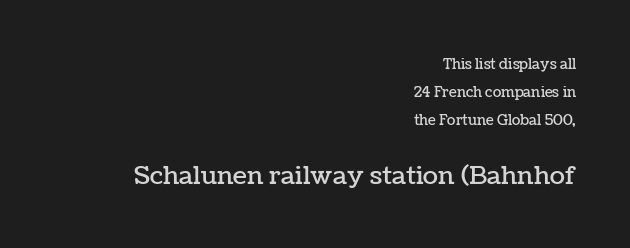
Q: Is the text italic (slanted)? A: No, it is upright.
Q: Is the text underlined? A: No.
Q: How is the paragraph aligned? A: Right-aligned.
Q: Is the spacing between letters normal or unusually wide? A: Normal.
Q: Is the spacing between lines tight, normal or loose? A: Loose.
Q: Which block of text is set in a larger size, the first (top) or the second (bottom)? A: The second (bottom) one.
